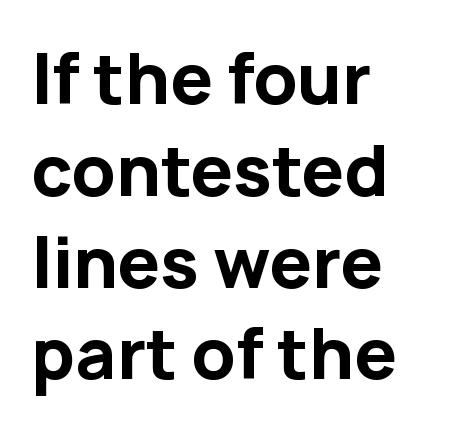
{"serif": "no", "italic": "no", "bold": "yes", "weight": "bold", "width": "normal", "stroke_contrast": "low", "x_height": "medium", "monospaced": "no", "underline": "no", "align": "left", "line_spacing": "normal", "line_spacing_ratio": 1.35, "letter_spacing": "normal", "letter_spacing_em": 0.0, "glyph_px": 68}
